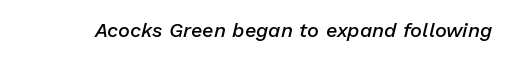
Honestly, there is no underline to notice here at all. The whole block is typeset with a tilt. Letter spacing: default. On the weight axis this lands at semibold, roughly 600.
